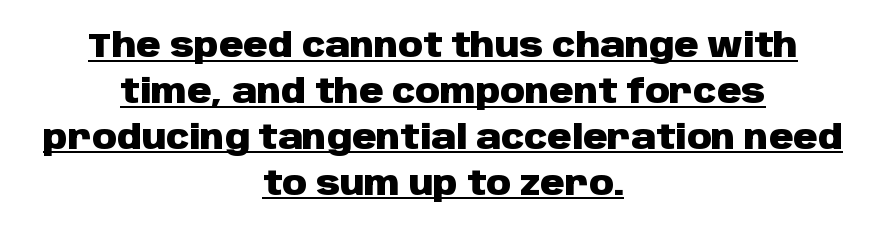
Chunky letters — that's bold for sure. The lines in this sample share a center point and differ in where they start and stop. What's the leading like? Ordinary, nothing unusual. This rendering employs a face without finishing strokes, i.e., a sans-serif.
